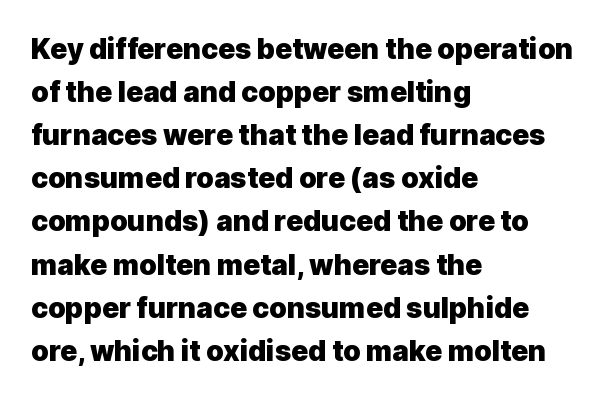
Leftover space on each line is placed entirely after the last word. The zone under the glyphs is completely vacant. Do the characters align in a grid? No, the font is proportional. Rendered with straight, roman letterforms.
